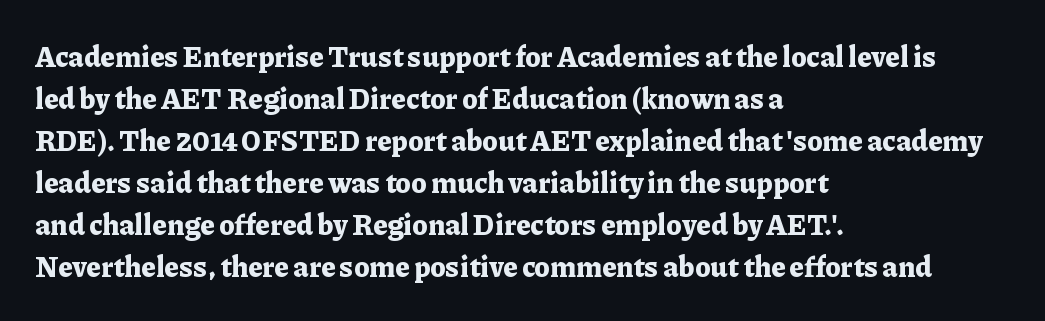
Just letters on the line, the space beneath them empty. What stands out about the letter spacing? Nothing — it is the standard amount. A typesetter would label this face a serif. Tall strokes in this sample are plumb rather than angled.
